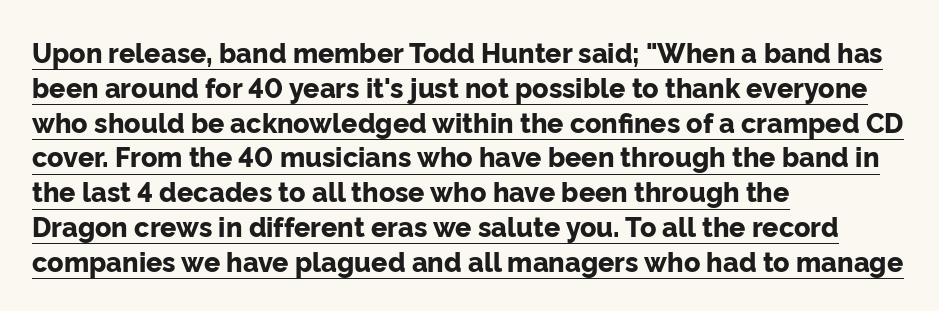
{"italic": "no", "bold": "yes", "underline": "yes", "align": "left", "line_spacing": "normal", "line_spacing_ratio": 1.29, "letter_spacing": "normal", "letter_spacing_em": 0.0, "glyph_px": 27}
